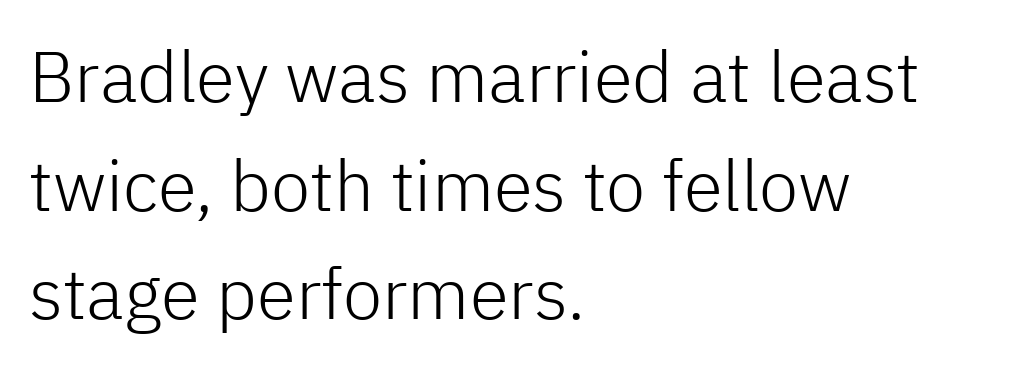
{"serif": "no", "italic": "no", "bold": "no", "weight": "light", "width": "normal", "stroke_contrast": "low", "x_height": "medium", "monospaced": "no", "underline": "no", "align": "left", "line_spacing": "normal", "line_spacing_ratio": 1.53, "letter_spacing": "normal", "letter_spacing_em": 0.0, "glyph_px": 71}
